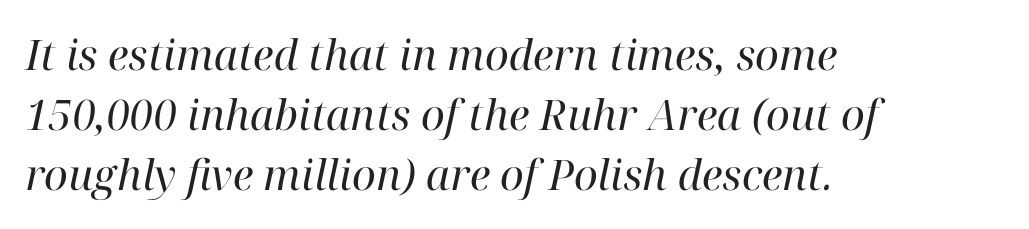
The image shows 42 px regular-weight serif type, italic (leaning right); set left-aligned, normal line spacing (1.43x), normal letter spacing, not underlined; high stroke contrast and a medium x-height.
